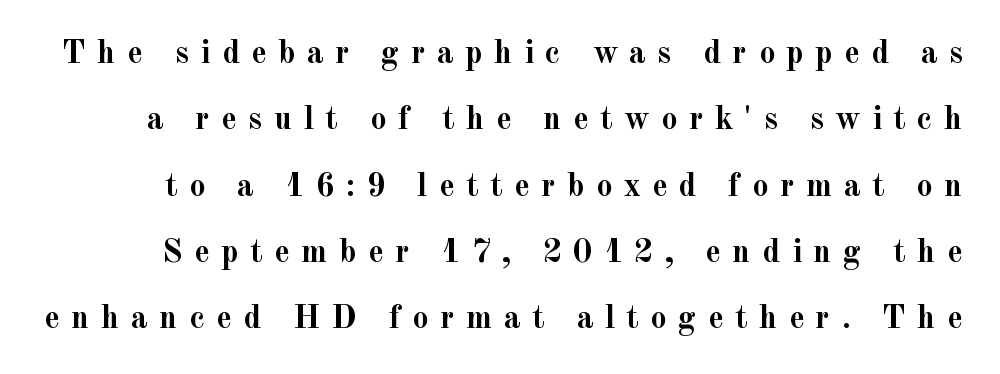
Q: Is the text bold? A: Yes.
Q: Is the text italic (slanted)? A: No, it is upright.
Q: Is the typeface a serif or a sans-serif typeface? A: Serif.
Q: Is the text underlined? A: No.
Q: Is the spacing between letters normal or unusually wide? A: Unusually wide.
Q: Is the spacing between lines tight, normal or loose? A: Loose.
Q: Width (condensed, normal, or wide)? A: Normal.
Q: x-height? A: Small.
Q: Monospaced? A: No.
